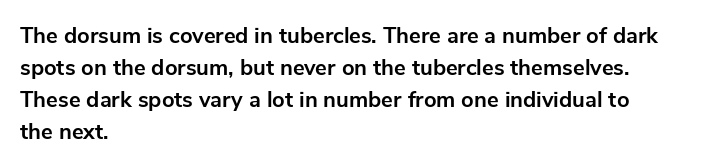
{"italic": "no", "bold": "yes", "underline": "no", "align": "left", "line_spacing": "normal", "line_spacing_ratio": 1.46, "letter_spacing": "normal", "letter_spacing_em": 0.0, "glyph_px": 22}
